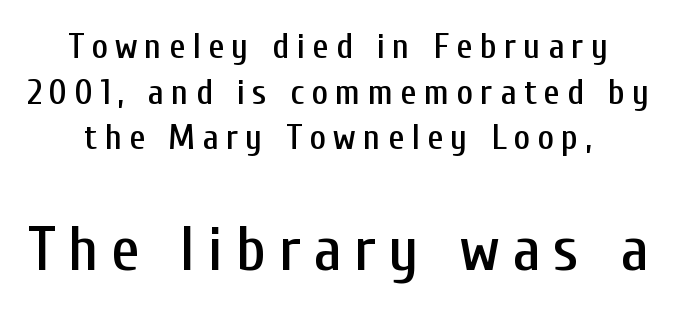
The lines sit at an ordinary, default distance from one another. The tracking reads as deliberately expanded to a designer's eye. A typesetter would call this proportional, since set widths differ per character. The lettering stays uniformly vertical, giving the passage a roman look.
